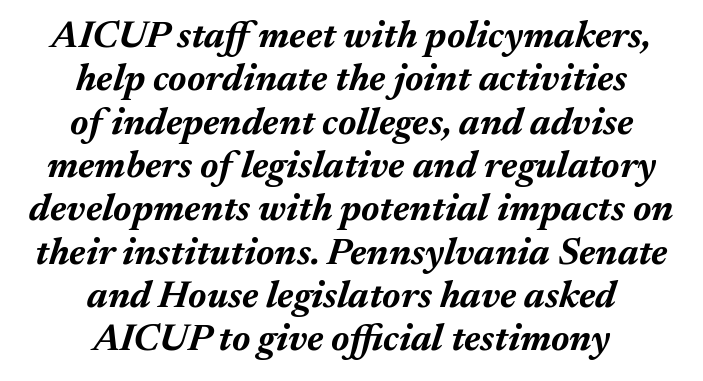
Q: Is the text bold? A: Yes.
Q: Is the text italic (slanted)? A: Yes, it leans right by about 17 degrees.
Q: Is the text underlined? A: No.
Q: How is the paragraph aligned? A: Centered.
Q: Is the spacing between letters normal or unusually wide? A: Normal.
Q: Is the spacing between lines tight, normal or loose? A: Tight.
Q: Width (condensed, normal, or wide)? A: Normal.
Q: Stroke contrast? A: Medium.
Q: x-height? A: Medium.
Q: Monospaced? A: No.
